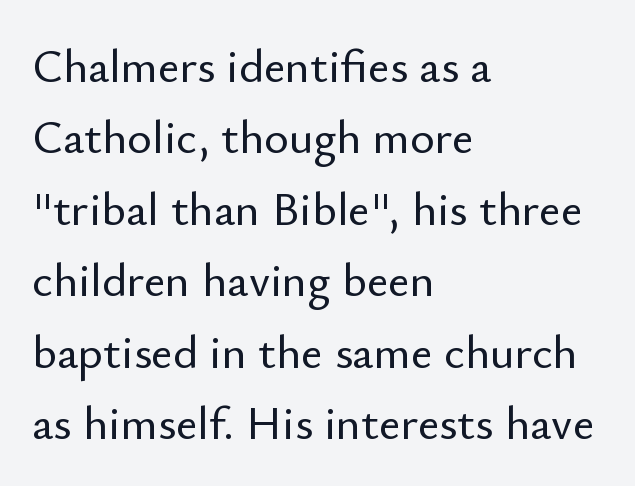
{"serif": "no", "italic": "no", "width": "normal", "stroke_contrast": "low", "x_height": "small", "monospaced": "no", "underline": "no", "align": "left", "line_spacing": "normal", "line_spacing_ratio": 1.52, "letter_spacing": "normal", "letter_spacing_em": 0.0, "glyph_px": 47}
